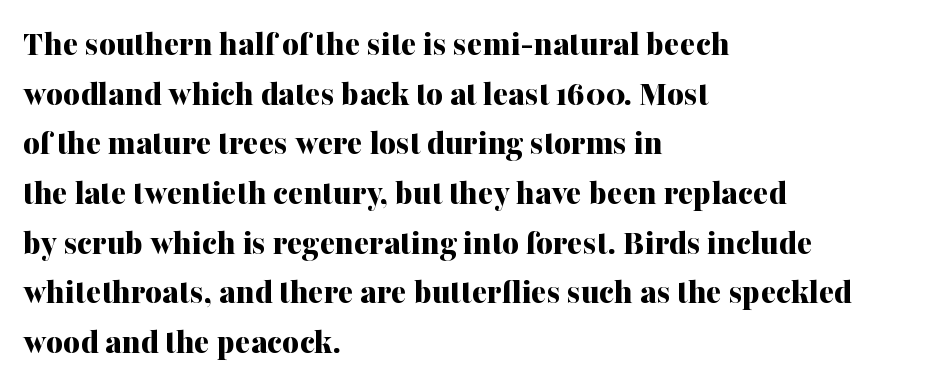
The image shows 36 px bold serif type, upright; set left-aligned, normal line spacing (1.38x), normal letter spacing, not underlined; medium stroke contrast and a medium x-height.
